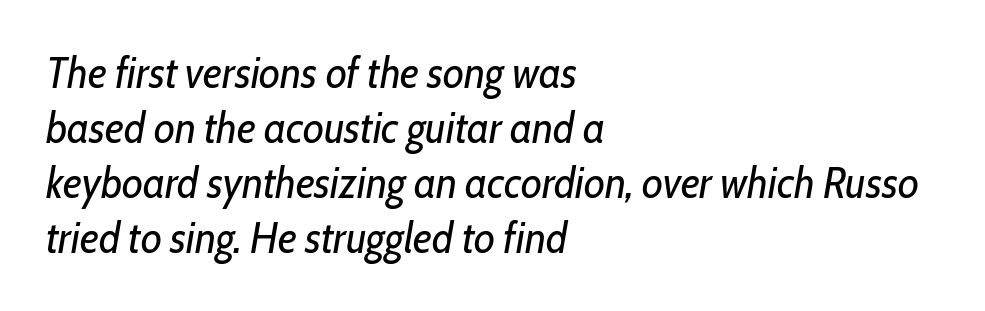
The typeface has the unassuming heft of standard copy or less. The vertical gap from one line to the next is medium. The string is rendered with underlining switched off. A typesetter would mark this as italic.
